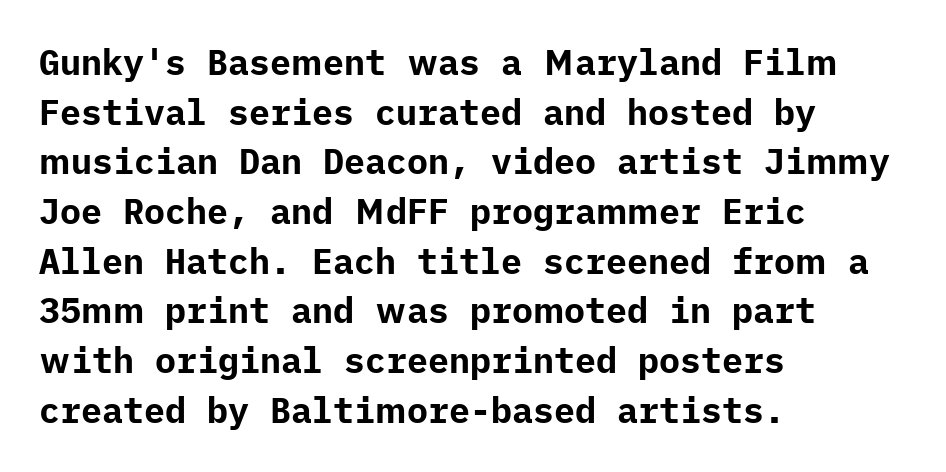
{"serif": "no", "italic": "no", "bold": "yes", "weight": "bold", "width": "normal", "stroke_contrast": "low", "x_height": "medium", "underline": "no", "align": "left", "line_spacing": "normal", "line_spacing_ratio": 1.42, "letter_spacing": "normal", "letter_spacing_em": 0.0, "glyph_px": 35}
